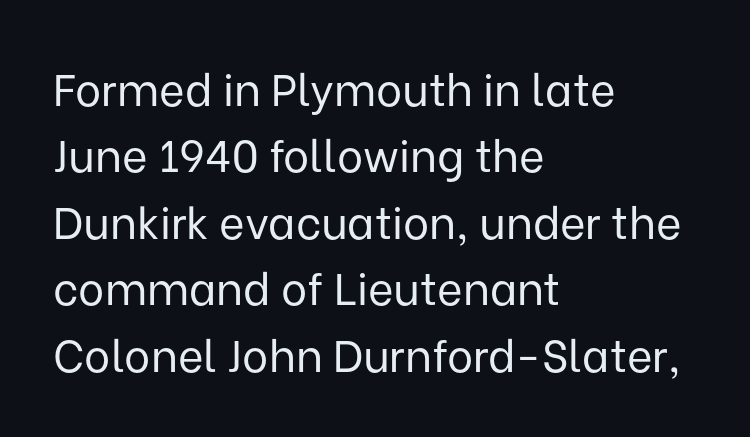
{"serif": "no", "italic": "no", "bold": "no", "weight": "regular", "width": "normal", "stroke_contrast": "low", "x_height": "medium", "monospaced": "no", "underline": "no", "align": "left", "line_spacing": "normal", "line_spacing_ratio": 1.51, "letter_spacing": "normal", "letter_spacing_em": 0.0, "glyph_px": 44}
